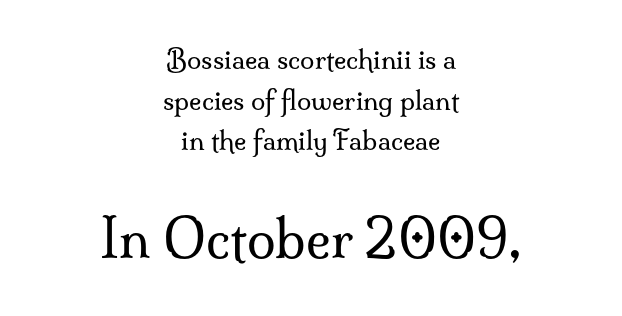
Q: Is the text bold? A: No.
Q: Is the text italic (slanted)? A: No, it is upright.
Q: Is the typeface a serif or a sans-serif typeface? A: Serif.
Q: Is the text underlined? A: No.
Q: How is the paragraph aligned? A: Centered.
Q: Is the spacing between letters normal or unusually wide? A: Normal.
Q: Is the spacing between lines tight, normal or loose? A: Normal.
Q: Which block of text is set in a larger size, the first (top) or the second (bottom)? A: The second (bottom) one.
Q: Width (condensed, normal, or wide)? A: Normal.
Q: Stroke contrast? A: Medium.
Q: x-height? A: Small.
Q: Monospaced? A: No.
